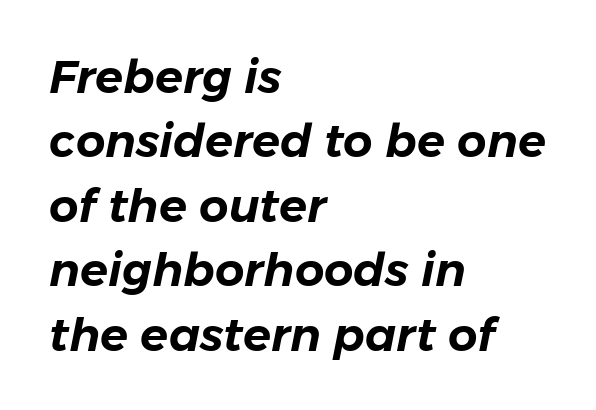
The image shows 46 px text type, italic (leaning right); set left-aligned, normal line spacing (1.4x), normal letter spacing, not underlined; low stroke contrast and a medium x-height.
